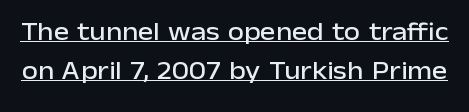
Q: Is the text italic (slanted)? A: No, it is upright.
Q: Is the text underlined? A: Yes.
Q: Is the spacing between letters normal or unusually wide? A: Normal.
Q: Is the spacing between lines tight, normal or loose? A: Normal.
